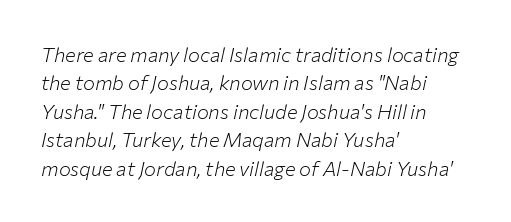
The image shows 20 px text type, italic (leaning right); set left-aligned, normal line spacing (1.42x), normal letter spacing, not underlined.
